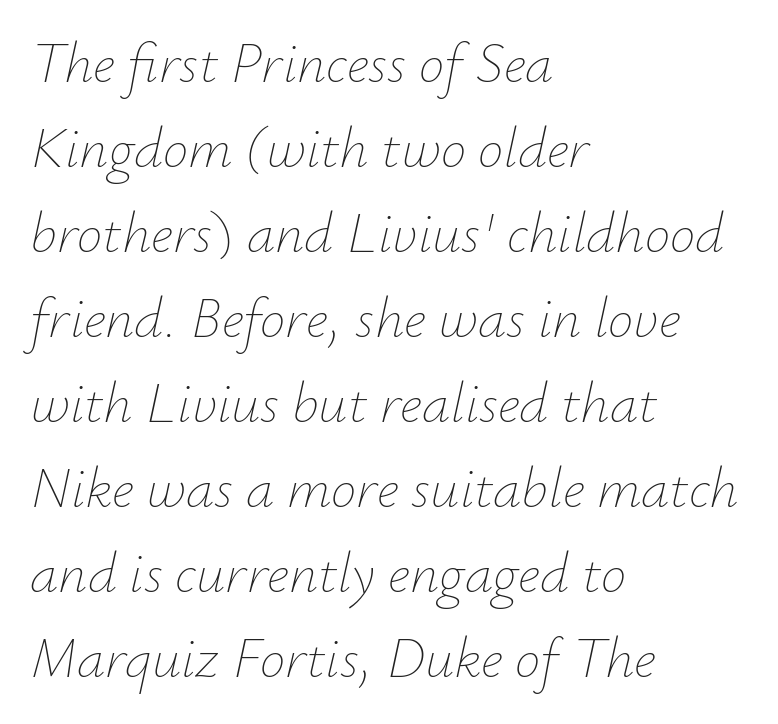
This sample has the flowing, uneven cadence of proportional lettering. Normally led — the rows are evenly, conventionally spaced. No word sits above an underline. Leftover space on each line is placed entirely after the last word.
